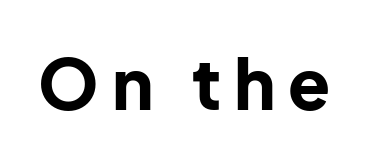
The image shows 69 px bold sans-serif type, upright; set not underlined; low stroke contrast and a medium x-height.
